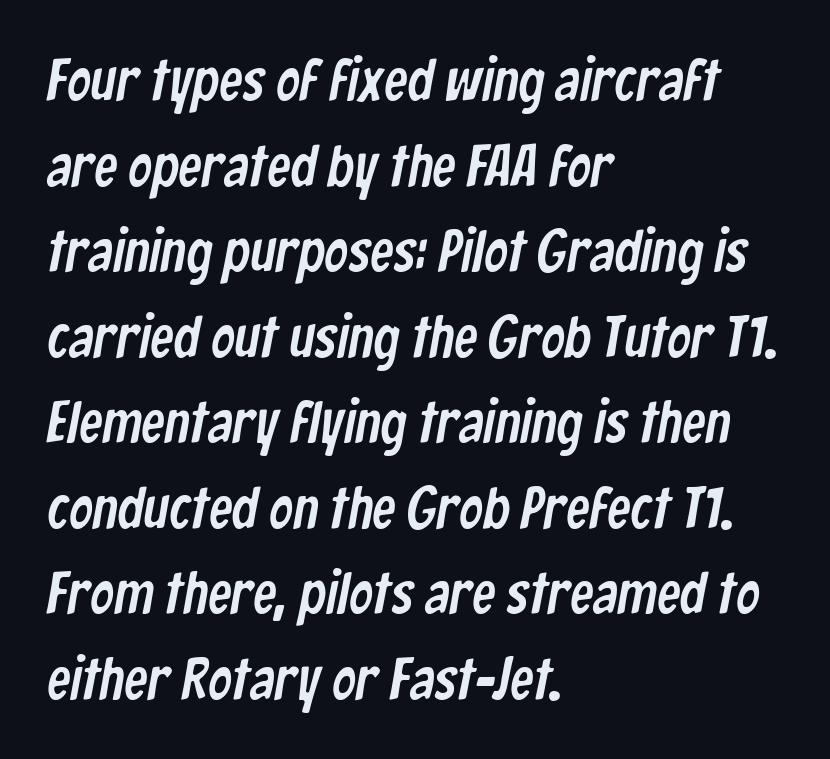
Q: Is the typeface a serif or a sans-serif typeface? A: Sans-serif.
Q: Is the text underlined? A: No.
Q: How is the paragraph aligned? A: Left-aligned.
Q: Is the spacing between letters normal or unusually wide? A: Normal.
Q: Is the spacing between lines tight, normal or loose? A: Normal.
Q: Width (condensed, normal, or wide)? A: Condensed.
Q: Stroke contrast? A: Low.
Q: x-height? A: Medium.
Q: Monospaced? A: No.
